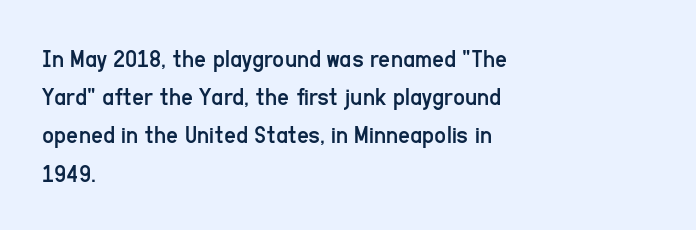
The vertical gap from one line to the next is medium. Quick note: underline off. The characters are drawn with everyday or finer stroke widths. A typesetter would mark this as roman, not italic. Caption: multi-line text, flush left, ragged right.
